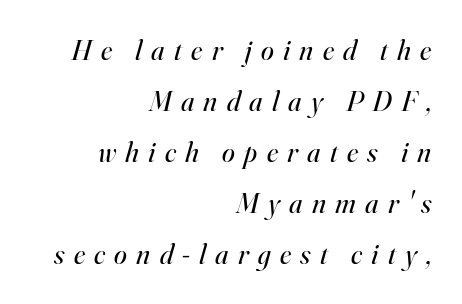
The image shows 29 px regular-weight serif type, italic (leaning right); set right-aligned, line spacing 1.76x, unusually wide letter spacing (+0.32 em), not underlined; high stroke contrast and a small x-height.
